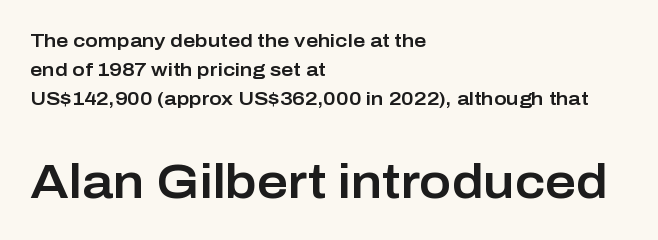
{"serif": "no", "italic": "no", "width": "normal", "stroke_contrast": "low", "x_height": "medium", "monospaced": "no", "underline": "no", "align": "left", "line_spacing": "normal", "line_spacing_ratio": 1.52, "letter_spacing": "normal", "letter_spacing_em": 0.0, "larger_block": "second", "size_ratio": 2.53, "glyph_px": 48}
